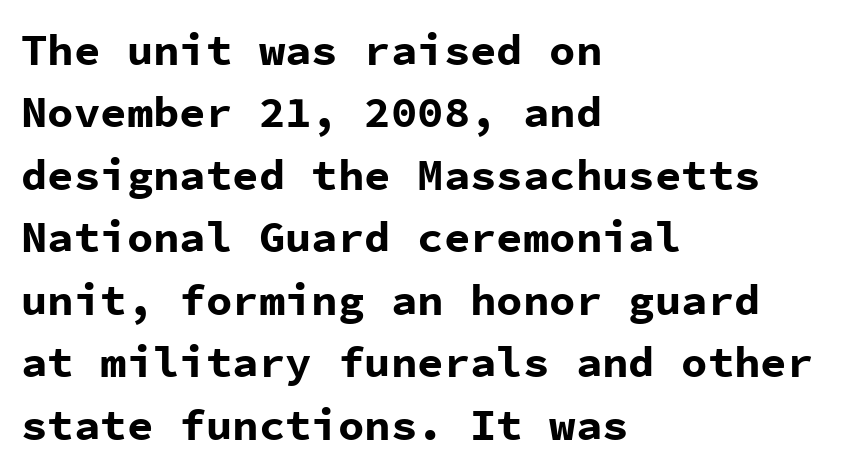
The image shows 44 px bold sans-serif type, upright, monospaced; set left-aligned, normal line spacing (1.42x), normal letter spacing, not underlined; low stroke contrast and a medium x-height.
